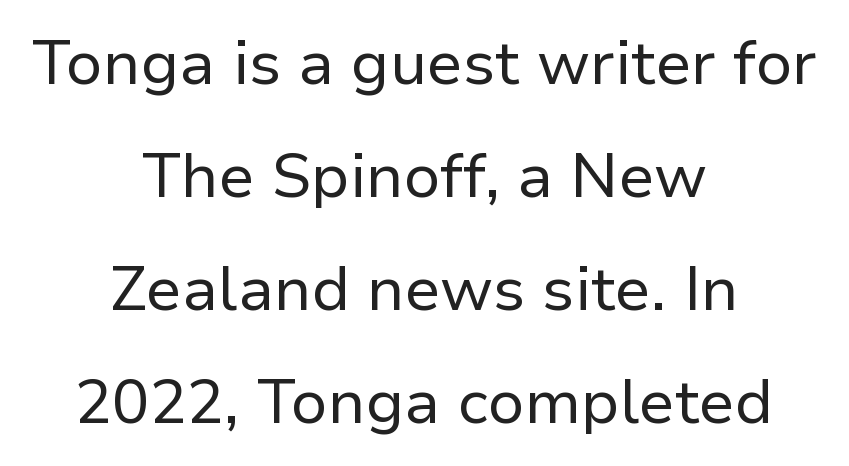
{"serif": "no", "italic": "no", "bold": "no", "weight": "regular", "width": "normal", "stroke_contrast": "low", "x_height": "medium", "monospaced": "no", "underline": "no", "align": "center", "line_spacing_ratio": 1.82, "letter_spacing": "normal", "letter_spacing_em": 0.0, "glyph_px": 62}
